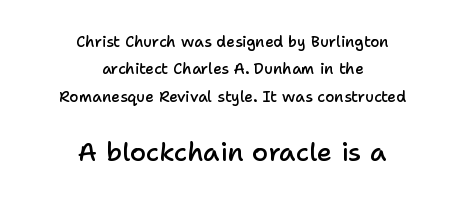
{"italic": "no", "bold": "semi", "underline": "no", "align": "center", "line_spacing_ratio": 1.83, "letter_spacing": "normal", "letter_spacing_em": 0.0, "larger_block": "second", "size_ratio": 1.73, "glyph_px": 26}
